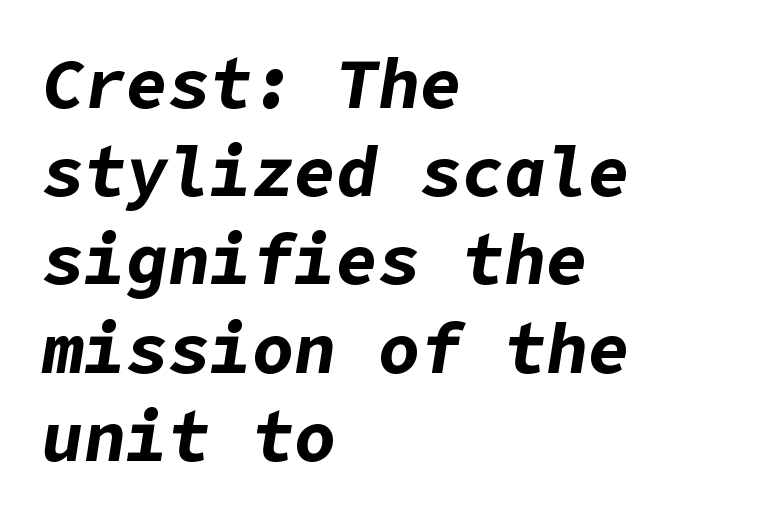
The image shows 70 px bold type, italic (leaning right); set left-aligned, normal line spacing (1.26x), normal letter spacing, not underlined; low stroke contrast and a medium x-height.
